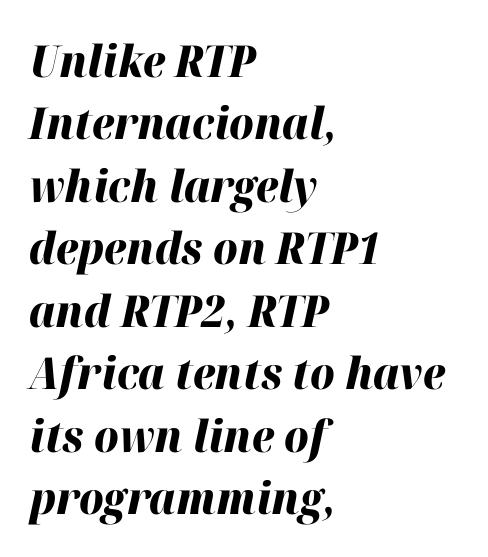
The image shows 44 px heavy type, italic (leaning right); set left-aligned, normal line spacing (1.42x), normal letter spacing, not underlined; high stroke contrast and a medium x-height.
